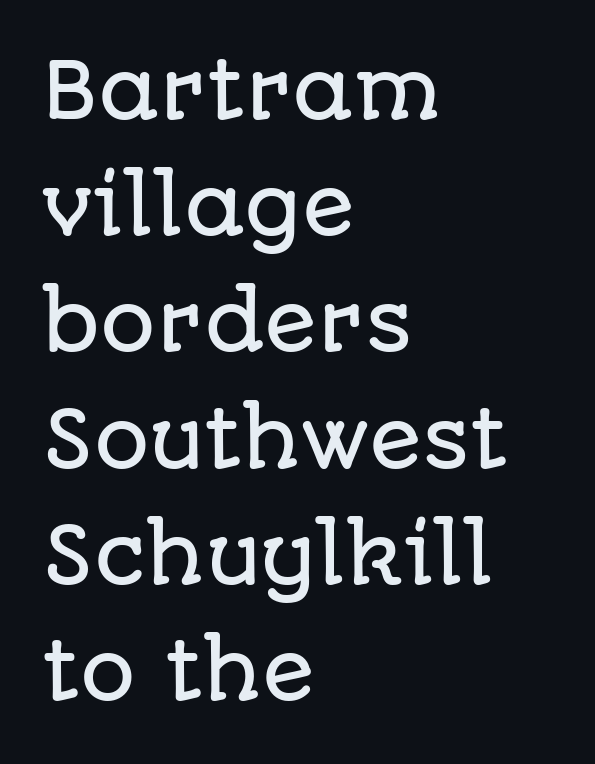
The image shows 78 px sans-serif type, upright; set left-aligned, normal line spacing (1.49x), normal letter spacing, not underlined; low stroke contrast and a large x-height.
